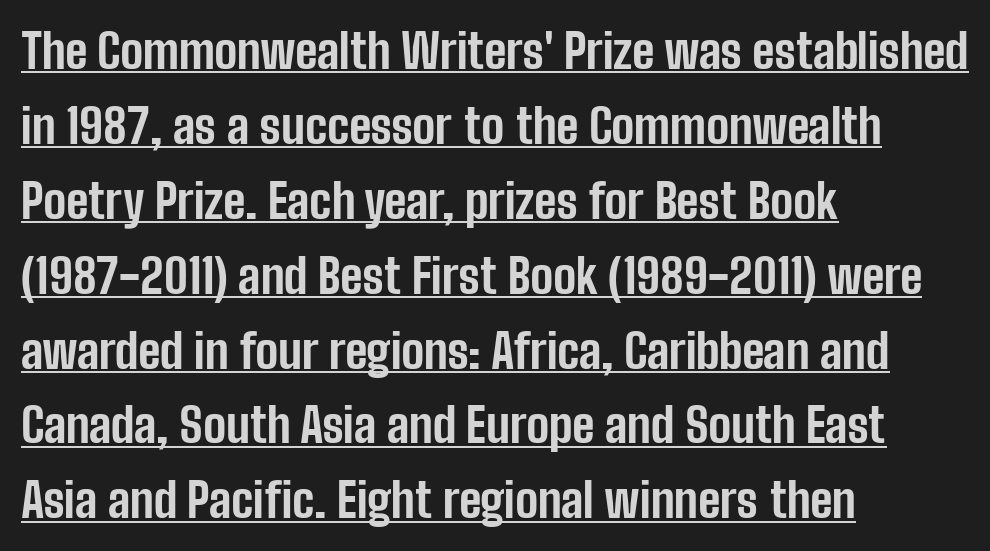
The lettering stays uniformly vertical, giving the passage a roman look. Spacing verdict: proportional, widths tailored to each character. There is no visible air inserted between adjacent glyphs. These lines carry a lot of weight — the face is fully bold. The glyphs in this specimen are sans serif. Somebody hit Ctrl+U on this one — the words are underlined.
